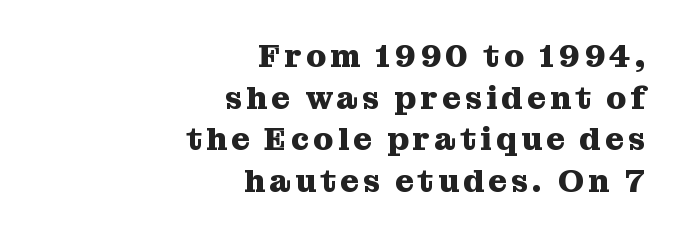
Q: Is the text bold? A: Yes.
Q: Is the text italic (slanted)? A: No, it is upright.
Q: Is the typeface a serif or a sans-serif typeface? A: Serif.
Q: Is the text underlined? A: No.
Q: How is the paragraph aligned? A: Right-aligned.
Q: Is the spacing between lines tight, normal or loose? A: Normal.
Q: Width (condensed, normal, or wide)? A: Normal.
Q: Stroke contrast? A: Medium.
Q: x-height? A: Medium.
Q: Monospaced? A: No.
